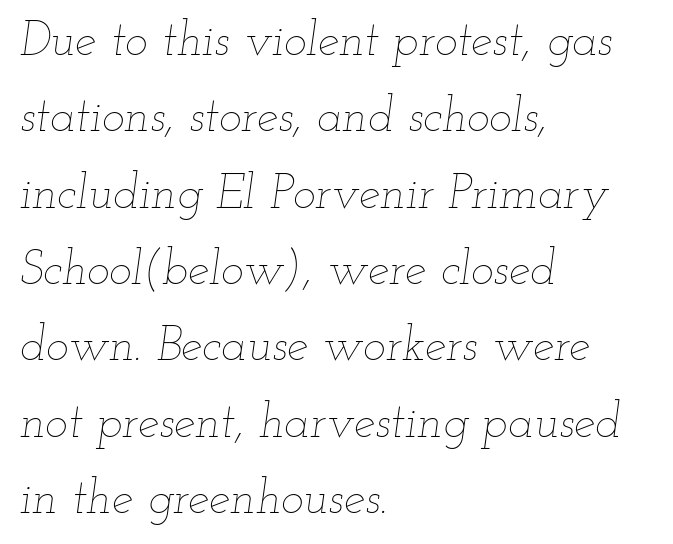
This sample uses an oblique cut, with every glyph tilted off the vertical. Unbolded letterforms with no extra heft. The designer left line spacing at the default. Underlining? Definitely not there. Spacing verdict: proportional, widths tailored to each character. Line beginnings align vertically; line endings do not.
